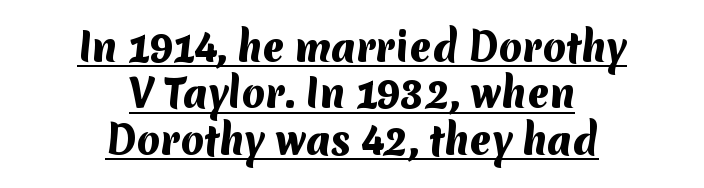
{"serif": "no", "bold": "yes", "weight": "heavy", "width": "normal", "stroke_contrast": "medium", "x_height": "medium", "monospaced": "no", "underline": "yes", "align": "center", "line_spacing_ratio": 1.22, "letter_spacing": "normal", "letter_spacing_em": 0.0, "glyph_px": 38}
